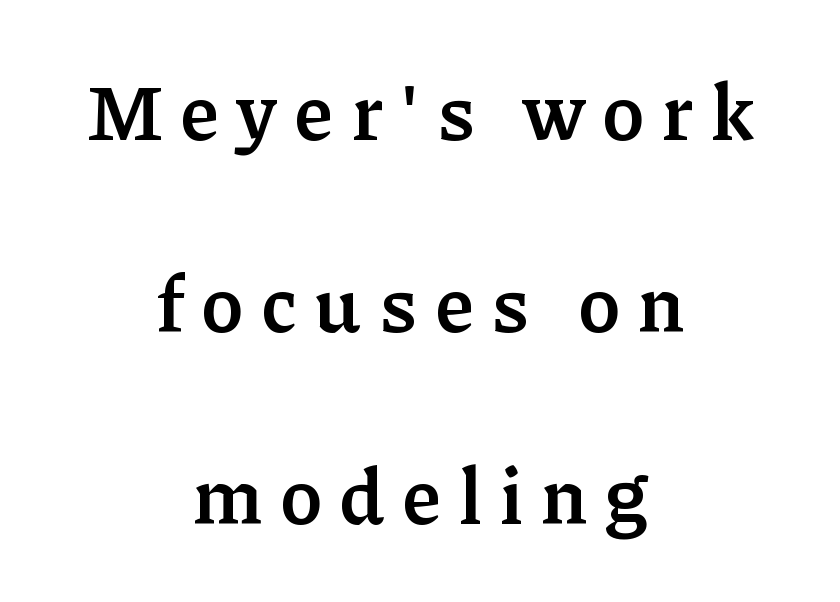
Every letter is thick-stroked: bold, no question. The passage shown is not underscored anywhere. A typesetter would call this proportional, since set widths differ per character. Does the leading feel generous? Absolutely, it's lavish. How are the letters spaced? Widely, with obvious added tracking.
